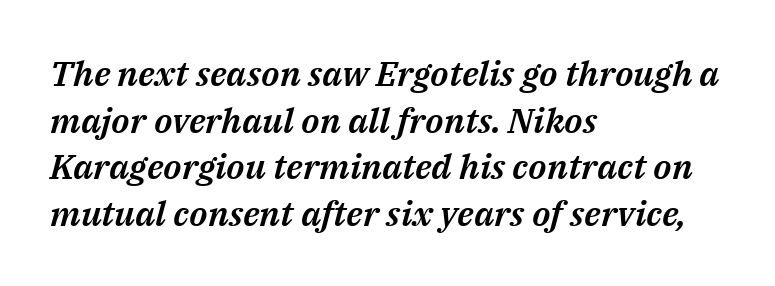
Q: Is the text italic (slanted)? A: Yes, it leans right by about 14 degrees.
Q: Is the text underlined? A: No.
Q: How is the paragraph aligned? A: Left-aligned.
Q: Is the spacing between letters normal or unusually wide? A: Normal.
Q: Is the spacing between lines tight, normal or loose? A: Normal.
Q: Width (condensed, normal, or wide)? A: Normal.
Q: Stroke contrast? A: Medium.
Q: x-height? A: Medium.
Q: Monospaced? A: No.
